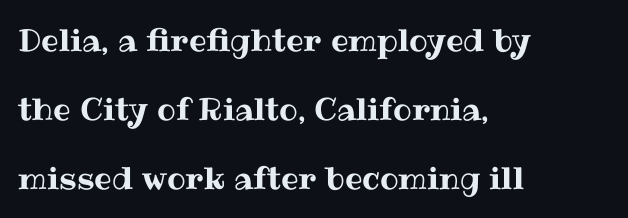
The image shows 31 px text type, upright; set left-aligned, loose line spacing (2.22x), normal letter spacing, not underlined; medium stroke contrast and a medium x-height.
